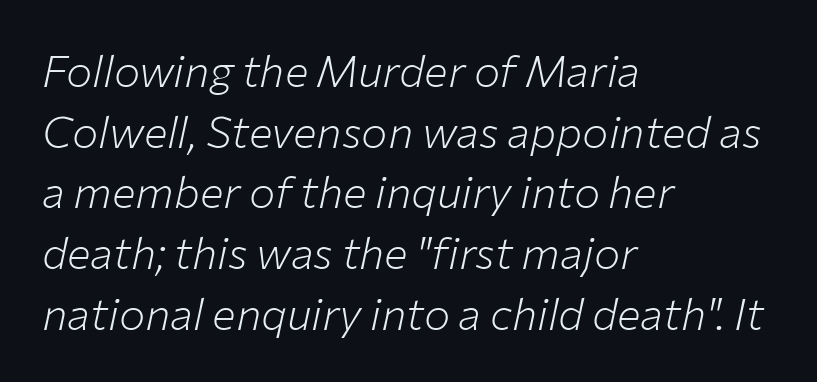
{"italic": "yes", "lean": "right", "slant_degrees": 12, "bold": "no", "weight": "light", "width": "normal", "stroke_contrast": "low", "x_height": "medium", "monospaced": "no", "underline": "no", "align": "left", "line_spacing": "normal", "line_spacing_ratio": 1.38, "letter_spacing": "normal", "letter_spacing_em": 0.0, "glyph_px": 44}
